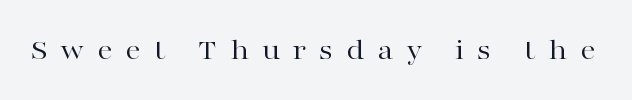
Letter spacing: wide. Proportional: the letters do not fall into vertical columns. A bare baseline throughout the passage. The text was rendered using a seriffed face with decorative stroke endings. Do the letters lean? They stand straight.
